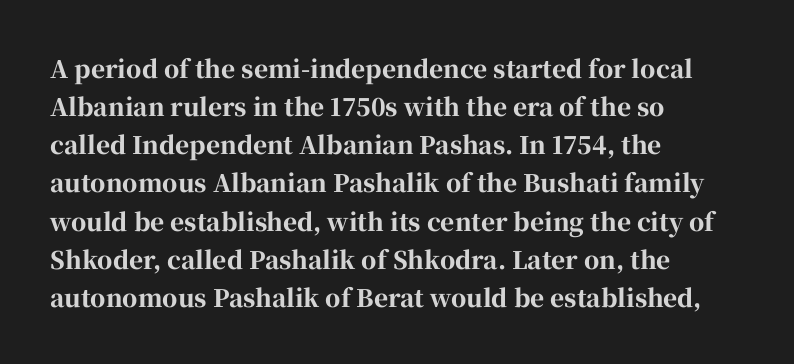
Any mark beneath the type? The region is blank. The letters stand upright; this is a roman face. The type is set solid horizontally, with unmodified tracking. Which margin do the lines hug? The left one — the right edge is uneven. The rendering uses a bold face; every stroke is thick and dark.
